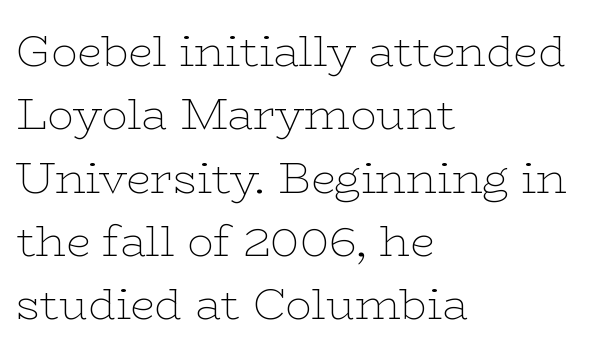
Leading: standard. The area under the type is left untouched. Type style note: has serifs. Designer's note — italics off, roman on. A typesetter would call this proportional, since set widths differ per character. Nothing unusual about the tracking: characters are spaced as the font intends.
